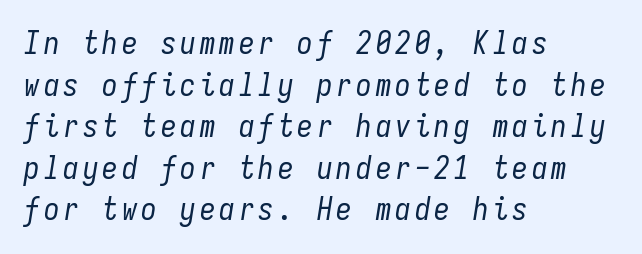
{"italic": "yes", "lean": "right", "slant_degrees": 9, "bold": "no", "weight": "regular", "width": "condensed", "stroke_contrast": "low", "x_height": "medium", "monospaced": "yes", "underline": "no", "align": "left", "line_spacing": "normal", "line_spacing_ratio": 1.34, "glyph_px": 31}
